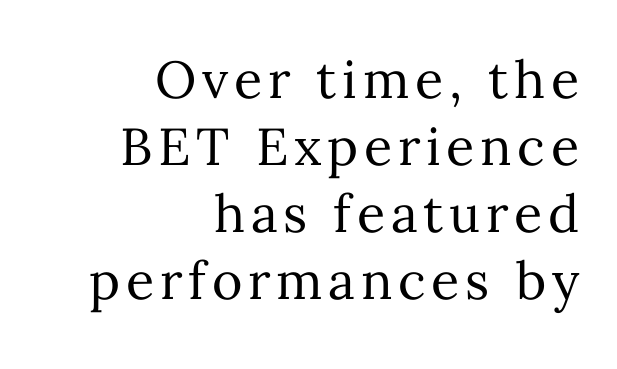
{"italic": "no", "bold": "no", "weight": "regular", "width": "normal", "stroke_contrast": "medium", "x_height": "medium", "monospaced": "no", "underline": "no", "align": "right", "line_spacing": "normal", "line_spacing_ratio": 1.29, "glyph_px": 52}
